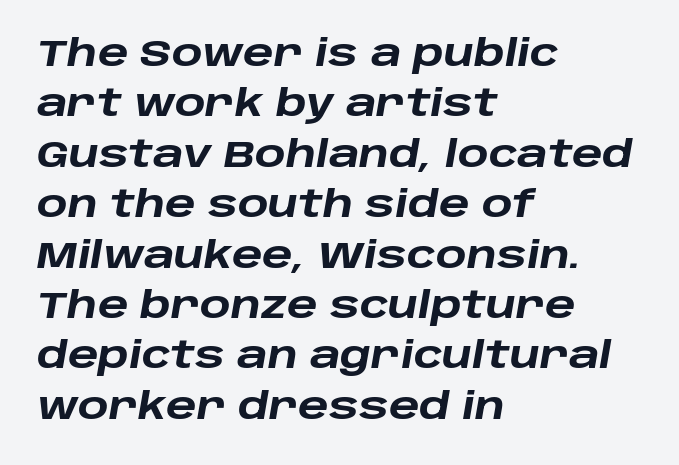
The image shows 36 px heavy, wide type, italic (leaning right); set left-aligned, normal line spacing (1.4x), normal letter spacing, not underlined; low stroke contrast and a large x-height.
